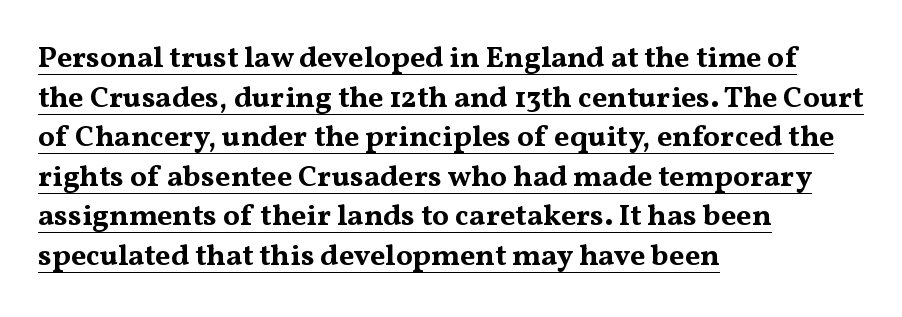
The image shows 30 px bold, wide serif type, upright; set left-aligned, normal line spacing (1.32x), normal letter spacing, underlined; medium stroke contrast and a medium x-height.
